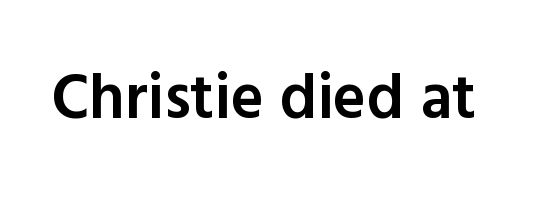
Its strokes are somewhat broadened, the hallmark of semibold type. Caption: standard tracking, unaltered. The glyphs are unaccompanied by any horizontal stroke below them. The letters carry no serifs — their stems end cleanly without finishing strokes. This is the regular roman posture of the typeface.
